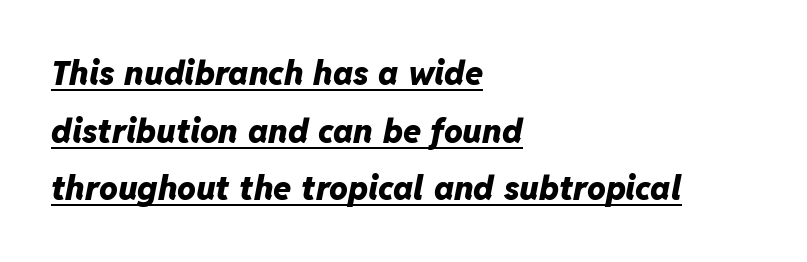
{"italic": "yes", "lean": "right", "slant_degrees": 11, "bold": "yes", "weight": "heavy", "width": "normal", "stroke_contrast": "low", "x_height": "medium", "monospaced": "no", "underline": "yes", "align": "left", "line_spacing_ratio": 1.75, "letter_spacing": "normal", "letter_spacing_em": 0.0, "glyph_px": 33}
